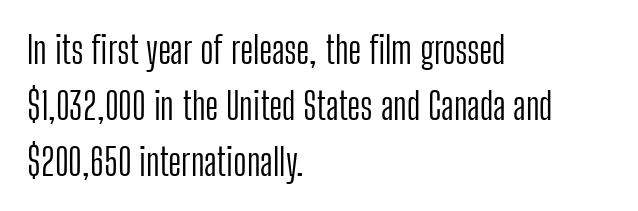
{"serif": "no", "italic": "no", "bold": "no", "weight": "light", "width": "condensed", "stroke_contrast": "low", "x_height": "medium", "monospaced": "no", "underline": "no", "align": "left", "line_spacing": "normal", "line_spacing_ratio": 1.51, "letter_spacing": "normal", "letter_spacing_em": 0.0, "glyph_px": 37}
